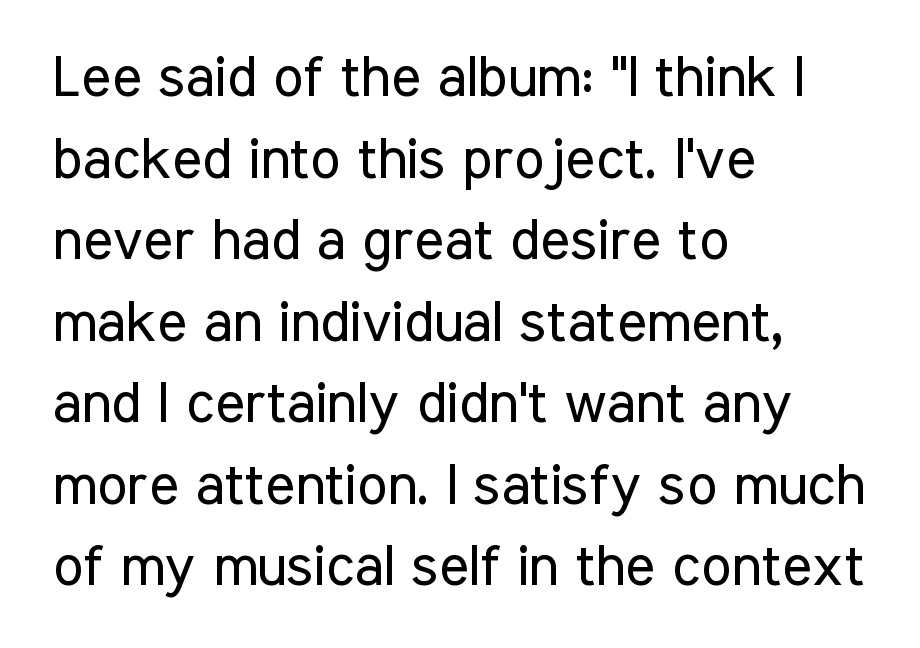
{"serif": "no", "italic": "no", "bold": "no", "weight": "regular", "width": "condensed", "stroke_contrast": "low", "x_height": "medium", "monospaced": "no", "underline": "no", "align": "left", "line_spacing": "normal", "line_spacing_ratio": 1.43, "letter_spacing": "normal", "letter_spacing_em": 0.0, "glyph_px": 57}
